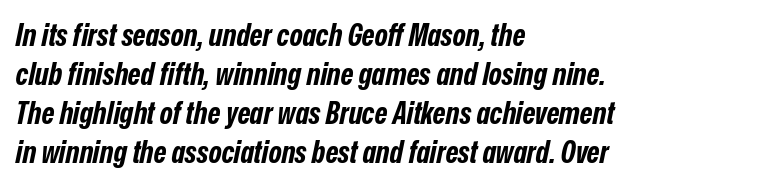
Q: Is the text bold? A: Yes.
Q: Is the text italic (slanted)? A: Yes, it leans right by about 12 degrees.
Q: Is the text underlined? A: No.
Q: How is the paragraph aligned? A: Left-aligned.
Q: Is the spacing between letters normal or unusually wide? A: Normal.
Q: Is the spacing between lines tight, normal or loose? A: Normal.
Q: Width (condensed, normal, or wide)? A: Condensed.
Q: Stroke contrast? A: Low.
Q: x-height? A: Medium.
Q: Monospaced? A: No.
